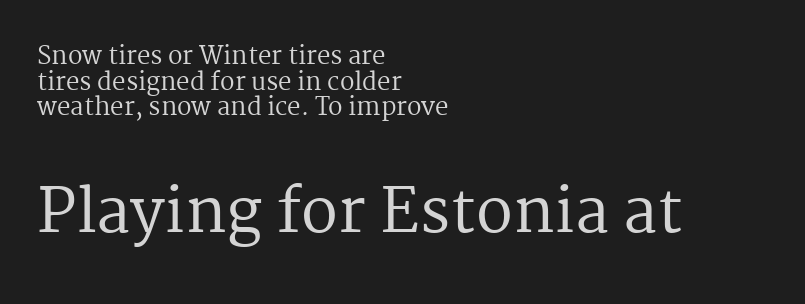
Is the block centered? No — it sits flush against the left margin. To sum up the face: it has serifs. Check under the words: just untouched page. Honestly, the rows look squashed on top of each other. The font's upright variant was chosen for this text.
